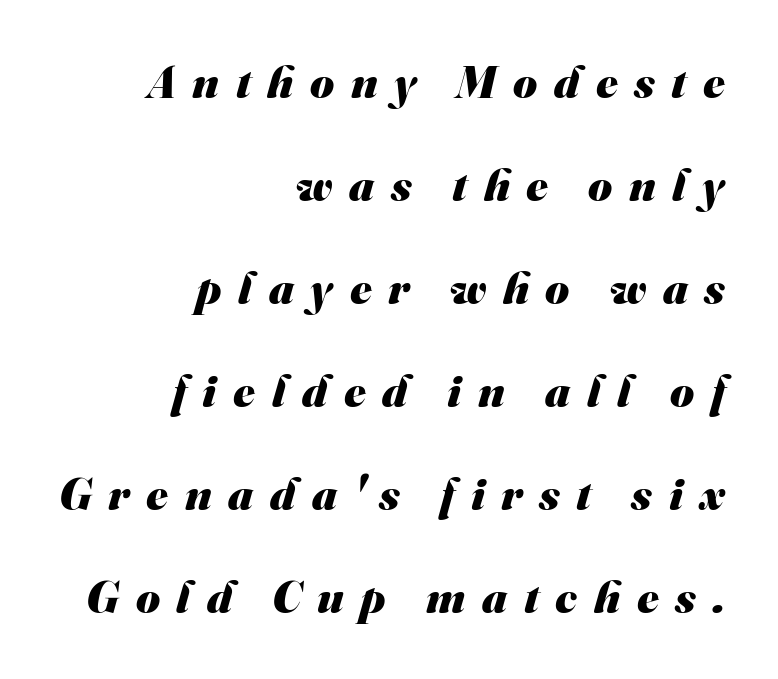
Q: Is the text bold? A: Yes.
Q: Is the typeface a serif or a sans-serif typeface? A: Sans-serif.
Q: Is the text underlined? A: No.
Q: How is the paragraph aligned? A: Right-aligned.
Q: Is the spacing between letters normal or unusually wide? A: Unusually wide.
Q: Is the spacing between lines tight, normal or loose? A: Loose.
Q: Width (condensed, normal, or wide)? A: Normal.
Q: Stroke contrast? A: Medium.
Q: x-height? A: Small.
Q: Monospaced? A: No.
